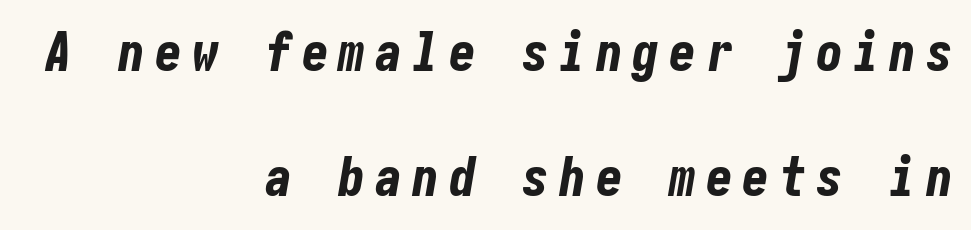
The image shows 54 px bold, condensed type, italic (leaning right); set right-aligned, loose line spacing (2.32x), not underlined; low stroke contrast and a medium x-height.
